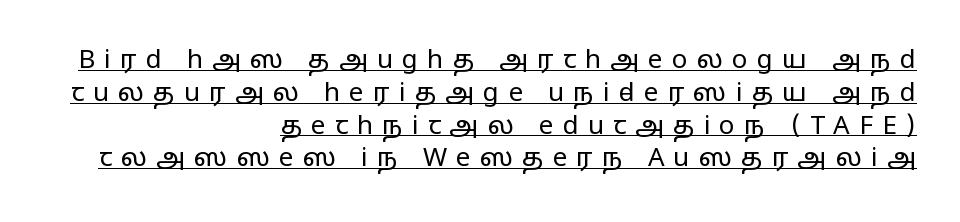
Q: Is the text bold? A: No.
Q: Is the text italic (slanted)? A: No, it is upright.
Q: Is the text underlined? A: Yes.
Q: How is the paragraph aligned? A: Right-aligned.
Q: Is the spacing between letters normal or unusually wide? A: Unusually wide.
Q: Is the spacing between lines tight, normal or loose? A: Normal.
